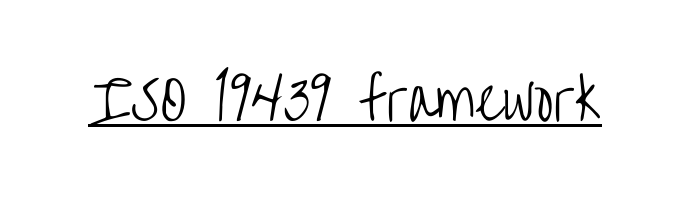
This is the regular roman posture of the typeface. The string is rendered with underlining switched on. The passage shown is typeset with a sans-serif family. The type is set solid horizontally, with unmodified tracking.
